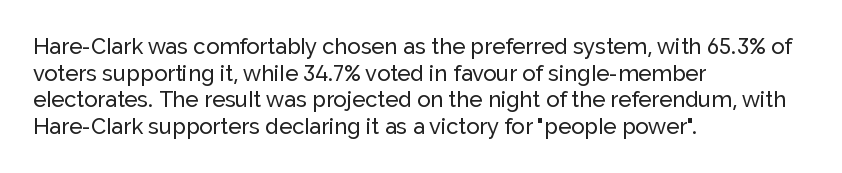
{"italic": "no", "underline": "no", "align": "left", "line_spacing_ratio": 1.21, "letter_spacing": "normal", "letter_spacing_em": 0.0, "glyph_px": 22}
